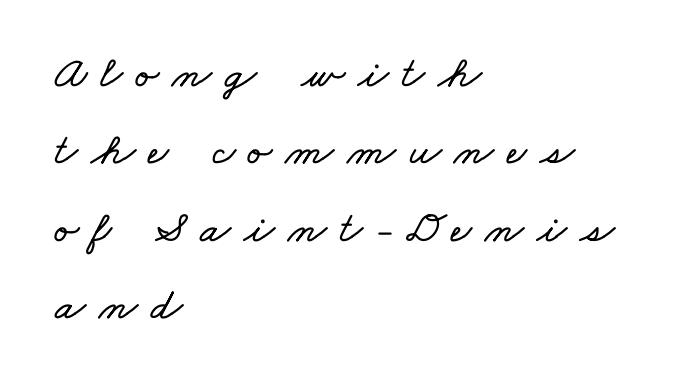
The image shows 45 px wide type; set left-aligned, line spacing 1.72x, unusually wide letter spacing (+0.29 em), not underlined; low stroke contrast and a small x-height.
